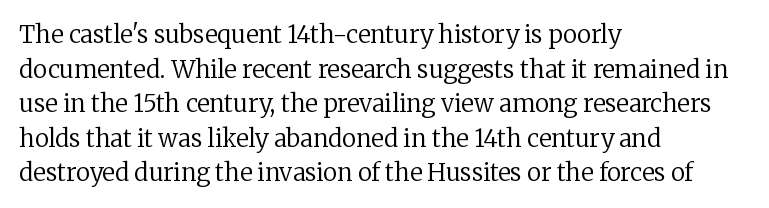
{"italic": "no", "bold": "no", "underline": "no", "align": "left", "line_spacing": "normal", "line_spacing_ratio": 1.44, "letter_spacing": "normal", "letter_spacing_em": 0.0, "glyph_px": 24}
